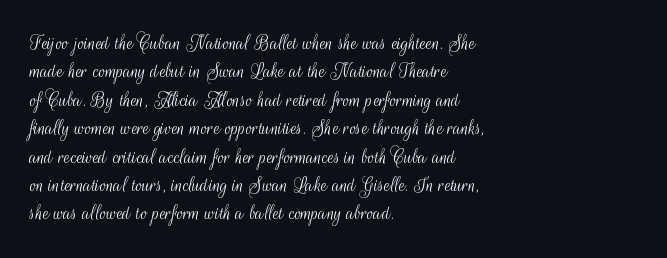
Rule under the text: the space is simply empty. Honestly, the letter spacing is just normal — you wouldn't notice it. The strokes are not fattened; the text isn't bold. Layout note: lines flush left. The designer left line spacing at the default.
